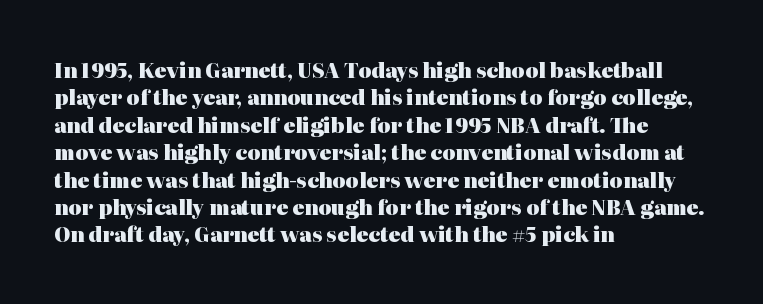
The image shows 20 px bold type, upright; set left-aligned, normal line spacing (1.37x), normal letter spacing, not underlined.
